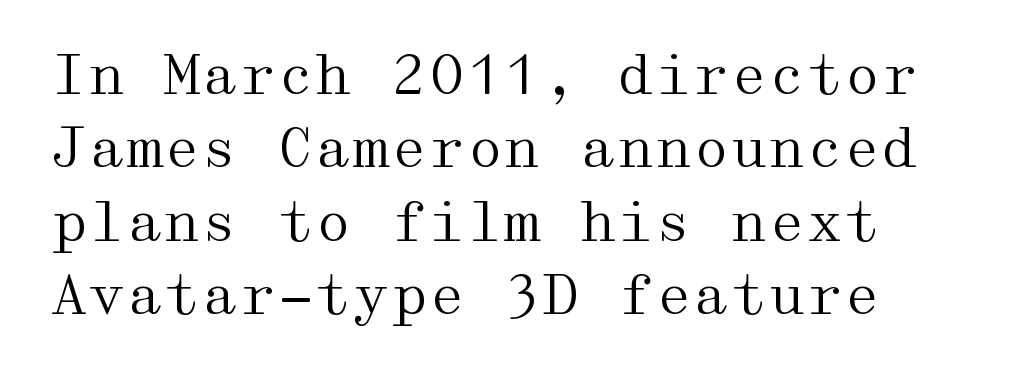
Q: Is the text bold? A: No.
Q: Is the text italic (slanted)? A: No, it is upright.
Q: Is the typeface a serif or a sans-serif typeface? A: Serif.
Q: Is the text underlined? A: No.
Q: How is the paragraph aligned? A: Left-aligned.
Q: Is the spacing between letters normal or unusually wide? A: Normal.
Q: Is the spacing between lines tight, normal or loose? A: Normal.
Q: Width (condensed, normal, or wide)? A: Wide.
Q: Stroke contrast? A: Medium.
Q: x-height? A: Medium.
